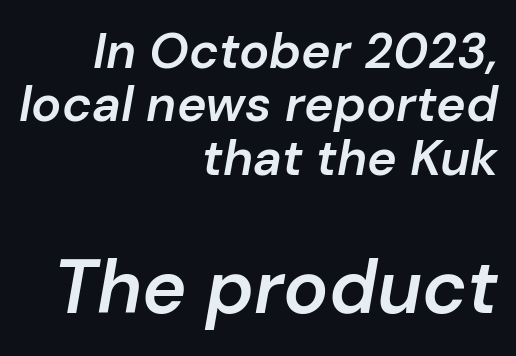
The image shows 75 px semibold type, italic (leaning right); set right-aligned, tight line spacing (1.07x), normal letter spacing, not underlined; the second (bottom) block is 1.5x larger; low stroke contrast and a medium x-height.
